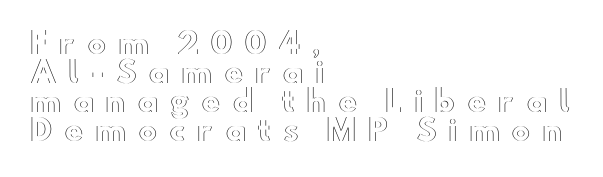
The image shows 29 px wide type, upright; set left-aligned, tight line spacing (1.0x), unusually wide letter spacing (+0.39 em), not underlined; a small x-height.
